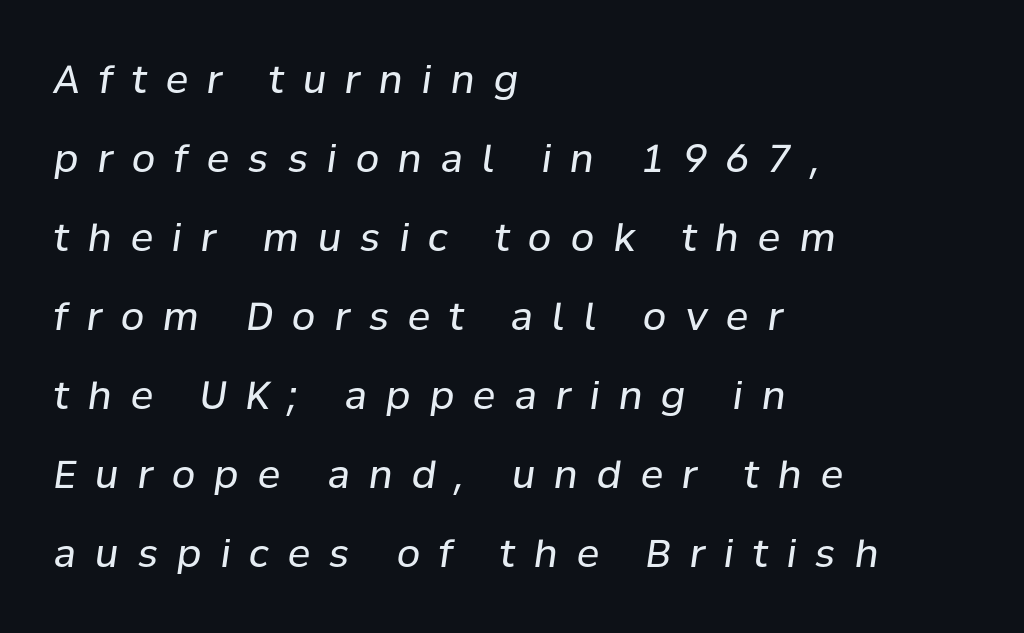
{"italic": "yes", "lean": "right", "slant_degrees": 8, "bold": "no", "weight": "regular", "width": "normal", "stroke_contrast": "low", "x_height": "medium", "monospaced": "no", "underline": "no", "align": "left", "line_spacing": "loose", "line_spacing_ratio": 2.08, "letter_spacing": "wide", "letter_spacing_em": 0.5, "glyph_px": 38}
